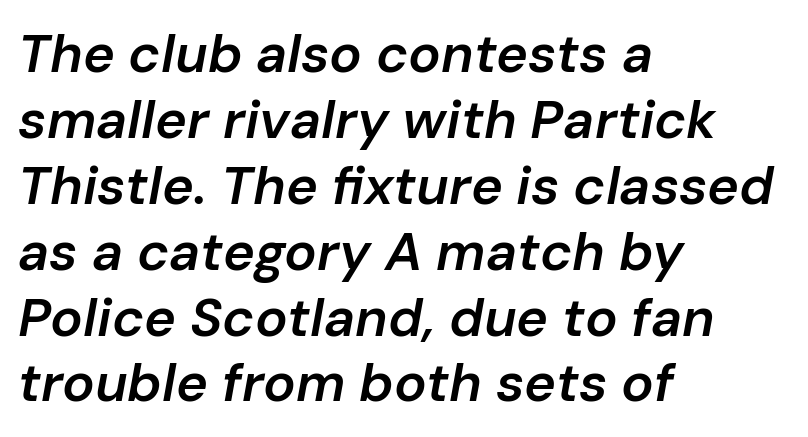
Q: Is the text bold? A: Semi-bold.
Q: Is the text italic (slanted)? A: Yes, it leans right by about 10 degrees.
Q: Is the text underlined? A: No.
Q: How is the paragraph aligned? A: Left-aligned.
Q: Is the spacing between letters normal or unusually wide? A: Normal.
Q: Width (condensed, normal, or wide)? A: Normal.
Q: Stroke contrast? A: Low.
Q: x-height? A: Medium.
Q: Monospaced? A: No.
